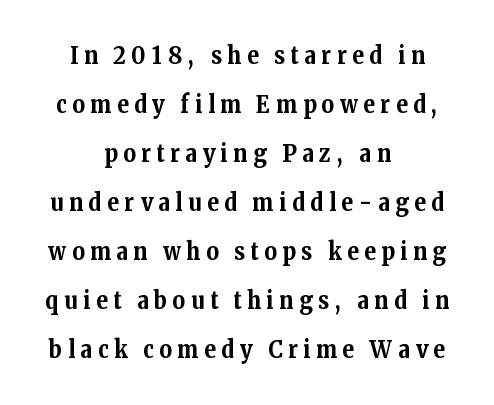
The image shows 24 px bold type, upright; set centered, loose line spacing (2.04x), unusually wide letter spacing (+0.24 em), not underlined.
